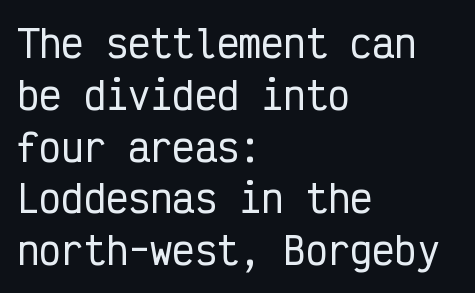
{"serif": "no", "italic": "no", "width": "condensed", "stroke_contrast": "low", "x_height": "medium", "monospaced": "yes", "underline": "no", "align": "left", "line_spacing": "normal", "line_spacing_ratio": 1.4, "letter_spacing": "normal", "letter_spacing_em": 0.0, "glyph_px": 37}
